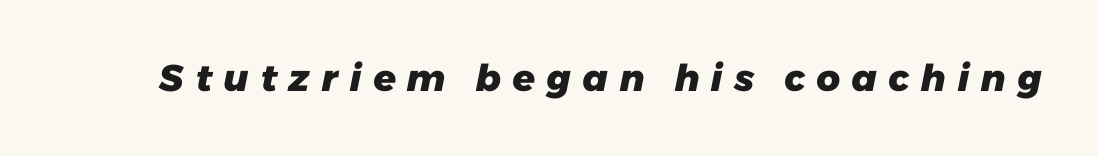
What weight is shown? A full bold with thick strokes. Each word looks stretched out because of the extra space between its letters. Each letter keeps its own natural width here, so spacing adapts to shape. The typeface chosen for these lines omits serifs. The area under the type is left untouched.
